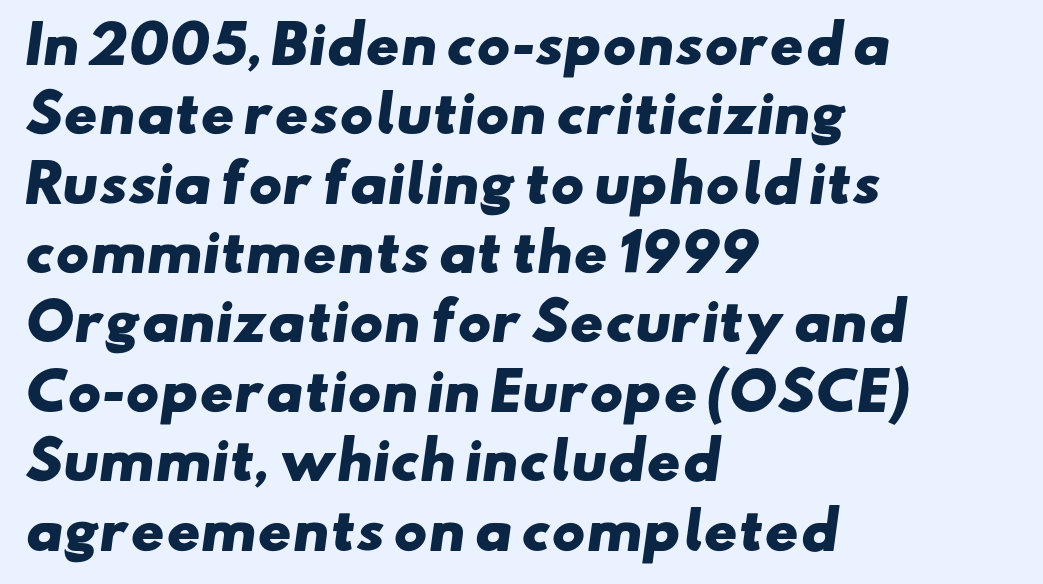
This block has exactly the height ordinary leading produces. This sample uses a sans-serif face. Line beginnings align vertically; line endings do not. The rendering uses natural spacing where letterforms have individual widths. The line texture is even and compact thanks to regular tracking. Typographic density is high because the face is bold.
